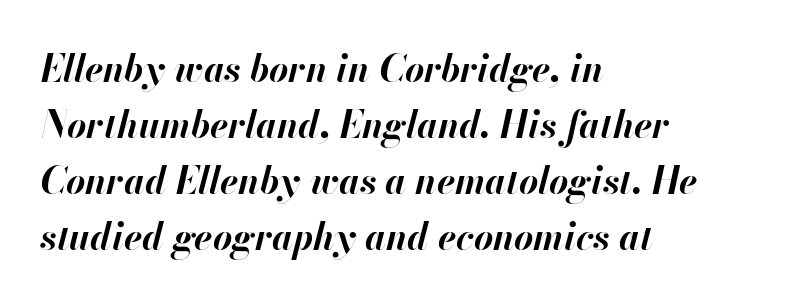
The image shows 37 px bold type, italic (leaning right); set left-aligned, normal line spacing (1.51x), normal letter spacing, not underlined; high stroke contrast and a small x-height.
